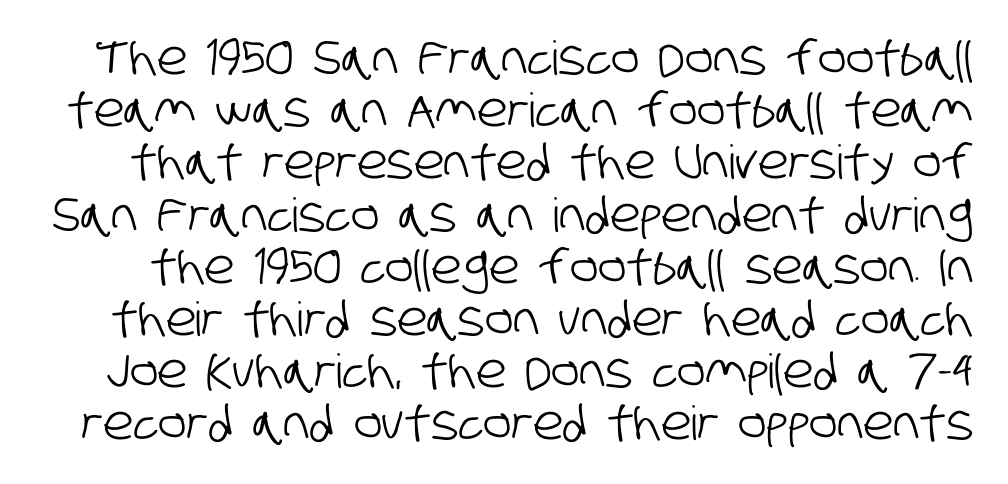
The image shows 47 px condensed sans-serif type; set tight line spacing (1.11x), normal letter spacing, not underlined; low stroke contrast and a large x-height.
